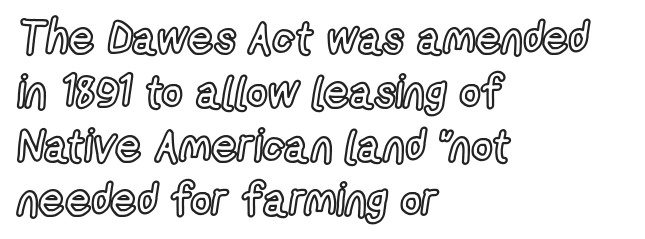
{"width": "condensed", "x_height": "medium", "monospaced": "no", "underline": "no", "align": "left", "line_spacing_ratio": 1.2, "letter_spacing": "normal", "letter_spacing_em": 0.0, "glyph_px": 45}
